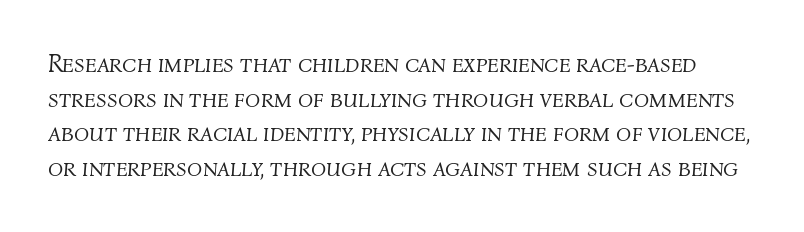
Horizontal bands of white between lines are of average thickness. Rendered with sloped, italic letterforms. The face looks like a standard text weight, possibly lighter. Each word holds together tightly as a unit, with standard inter-letter gaps. Descenders hang freely into open space.
